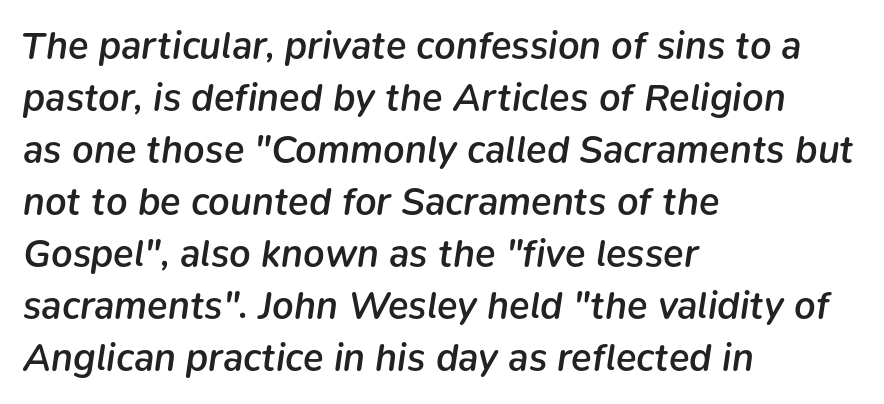
Does the leading feel generous? No, just average. Descenders are the only things crossing below the line. Each word holds together tightly as a unit, with standard inter-letter gaps. When letters slant like this, we call the style italic. If you drew a ruler down the left edge, every line would touch it. Varying glyph widths throughout — classic text-font behaviour.
